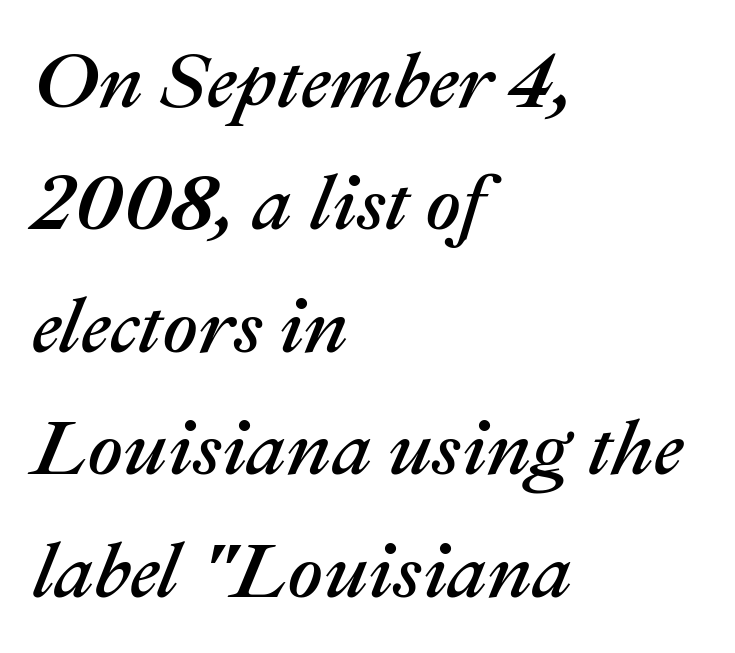
The image shows 78 px text type, italic (leaning right); set left-aligned, normal line spacing (1.57x), normal letter spacing, not underlined; medium stroke contrast and a medium x-height.
